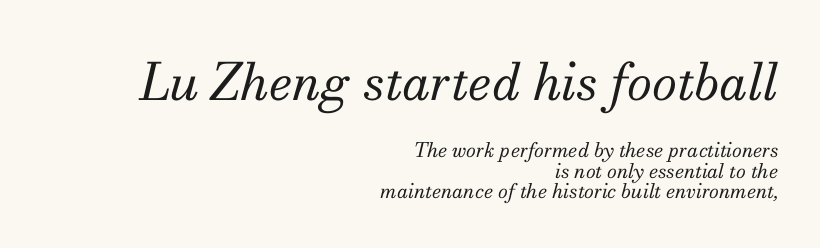
These lines keep a tight, regular rhythm from letter to letter. Is this a fixed-width face? No — the glyphs have proportional, varying widths. Baseline-to-baseline distance is barely more than the letter height. The typeface chosen for these lines features serifs. The text carries the slant typical of an italic or oblique font. A student would call this right alignment; a typographer would say flush right, rag left.
